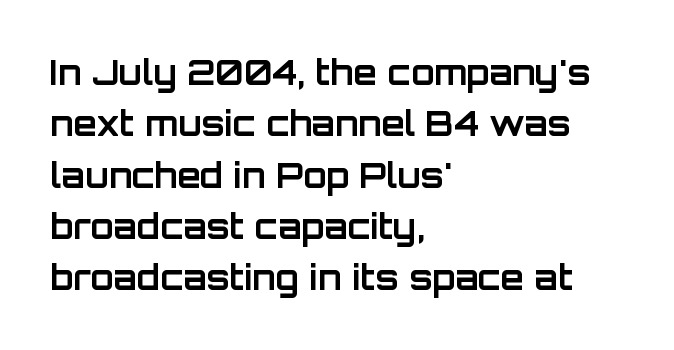
Here the glyphs are tracked normally, forming tight word shapes. Typeset ragged right — the left edge is the straight one. The zone under the glyphs is completely vacant. Evenly set lines give the paragraph a standard silhouette. Regarding serifs, this sample does without them.
